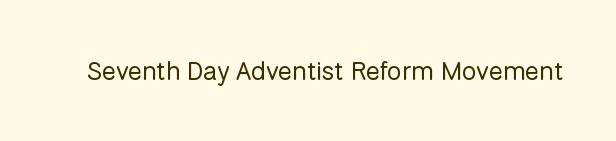
A roman cut, with each character standing at attention. Decoration check: the copy has no underline. The gaps between neighbouring characters are ordinary and unremarkable. Bold? No — there's no thickening of the strokes.
